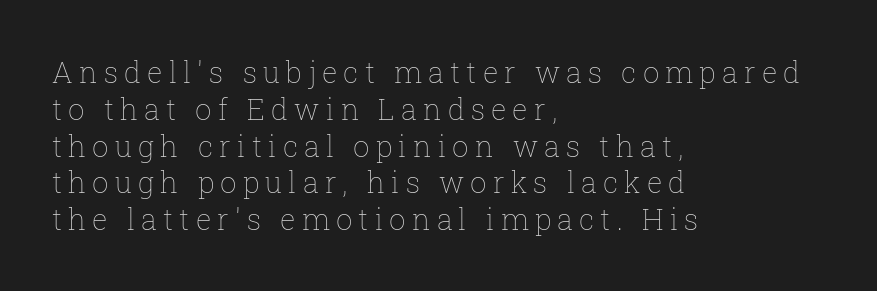
Short and long lines alike share a common starting point at left. These lines sit exactly where default settings would place them. Honestly, the letter spacing is so wide it's the main thing you notice. You could not count columns in this text — the font is proportionally spaced. Check under the words: just untouched page.
